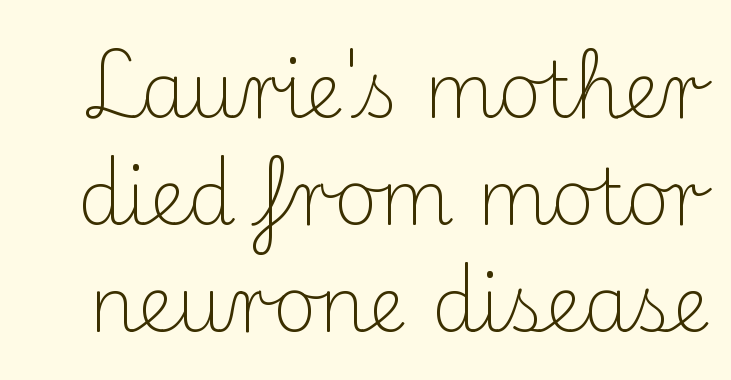
Q: Is the text bold? A: No.
Q: Is the text italic (slanted)? A: No, it is upright.
Q: Is the typeface a serif or a sans-serif typeface? A: Serif.
Q: Is the text underlined? A: No.
Q: Is the spacing between letters normal or unusually wide? A: Normal.
Q: Is the spacing between lines tight, normal or loose? A: Normal.
Q: Width (condensed, normal, or wide)? A: Normal.
Q: Stroke contrast? A: Medium.
Q: x-height? A: Small.
Q: Monospaced? A: No.
